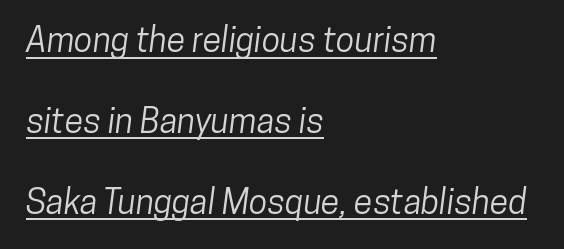
Q: Is the typeface a serif or a sans-serif typeface? A: Sans-serif.
Q: Is the text underlined? A: Yes.
Q: How is the paragraph aligned? A: Left-aligned.
Q: Is the spacing between letters normal or unusually wide? A: Normal.
Q: Is the spacing between lines tight, normal or loose? A: Loose.
Q: Width (condensed, normal, or wide)? A: Condensed.
Q: Stroke contrast? A: Low.
Q: x-height? A: Medium.
Q: Monospaced? A: No.
